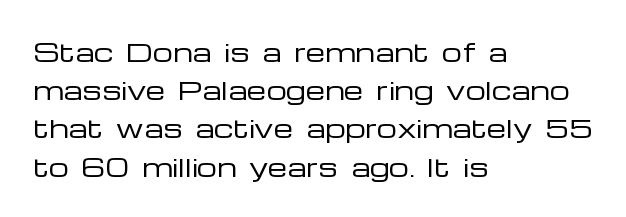
{"italic": "no", "bold": "no", "underline": "no", "align": "left", "line_spacing": "normal", "line_spacing_ratio": 1.53, "letter_spacing": "normal", "letter_spacing_em": 0.0, "glyph_px": 25}
